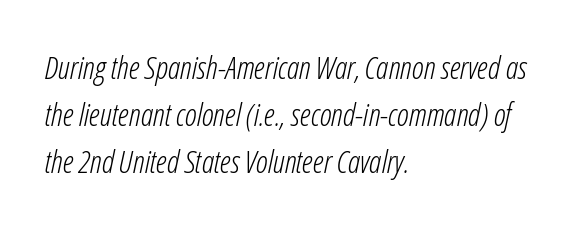
The image shows 31 px light, condensed type, italic (leaning right); set left-aligned, normal line spacing (1.52x), normal letter spacing, not underlined; low stroke contrast and a medium x-height.
